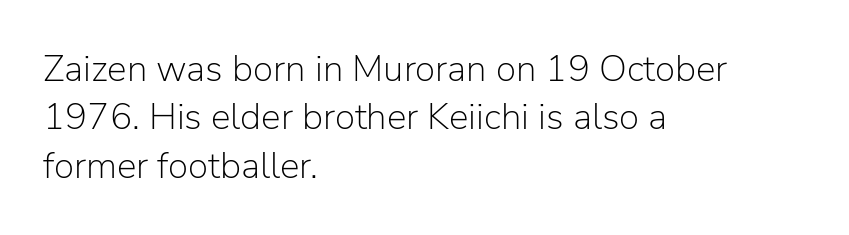
The image shows 37 px light sans-serif type, upright; set left-aligned, normal line spacing (1.31x), normal letter spacing, not underlined; low stroke contrast and a medium x-height.
